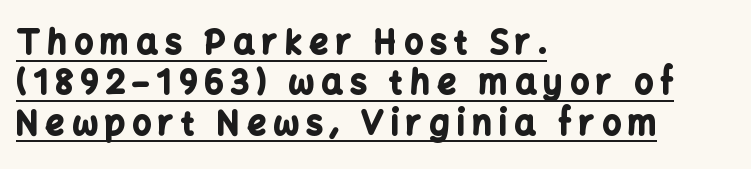
{"serif": "no", "italic": "no", "bold": "yes", "weight": "bold", "width": "normal", "stroke_contrast": "low", "x_height": "medium", "monospaced": "no", "underline": "yes", "align": "left", "line_spacing_ratio": 1.22, "letter_spacing": "wide", "letter_spacing_em": 0.23, "glyph_px": 33}
